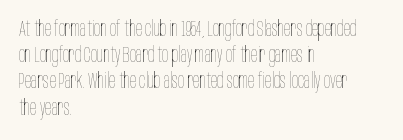
Q: Is the text bold? A: No.
Q: Is the text italic (slanted)? A: No, it is upright.
Q: Is the text underlined? A: No.
Q: How is the paragraph aligned? A: Left-aligned.
Q: Is the spacing between letters normal or unusually wide? A: Normal.
Q: Is the spacing between lines tight, normal or loose? A: Normal.
